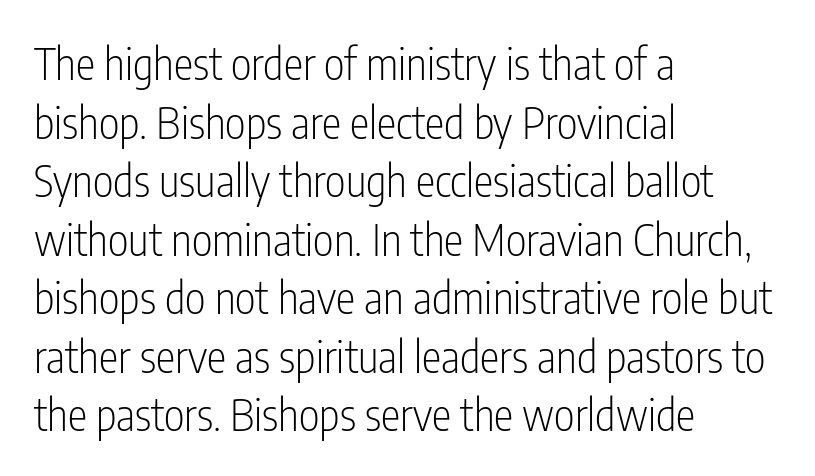
{"serif": "no", "italic": "no", "bold": "no", "weight": "light", "width": "condensed", "stroke_contrast": "low", "x_height": "medium", "monospaced": "no", "underline": "no", "align": "left", "line_spacing": "normal", "line_spacing_ratio": 1.33, "letter_spacing": "normal", "letter_spacing_em": 0.0, "glyph_px": 44}
